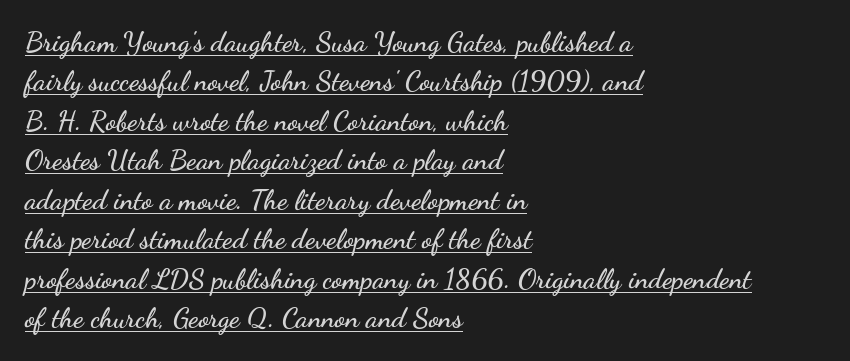
The image shows 28 px wide sans-serif type; set left-aligned, normal line spacing (1.41x), normal letter spacing, underlined; low stroke contrast and a small x-height.
